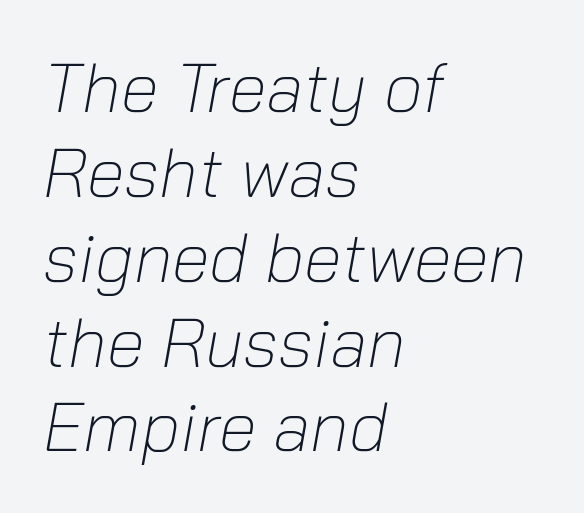
Q: Is the text bold? A: No.
Q: Is the text italic (slanted)? A: Yes, it leans right by about 10 degrees.
Q: Is the text underlined? A: No.
Q: How is the paragraph aligned? A: Left-aligned.
Q: Is the spacing between letters normal or unusually wide? A: Normal.
Q: Width (condensed, normal, or wide)? A: Normal.
Q: Stroke contrast? A: Low.
Q: x-height? A: Medium.
Q: Monospaced? A: No.
